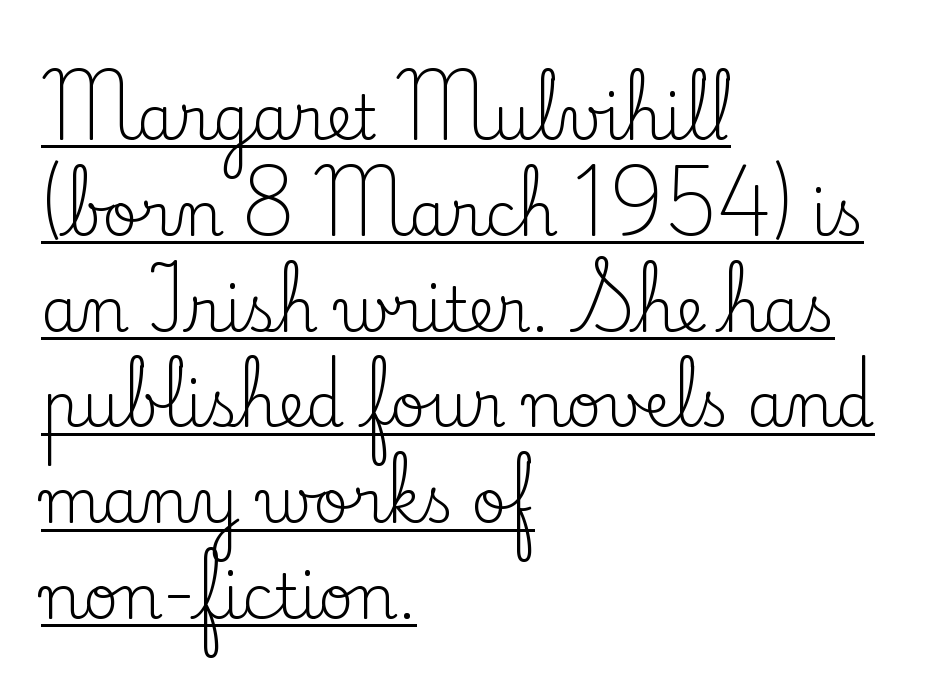
{"italic": "no", "bold": "no", "weight": "regular", "width": "normal", "stroke_contrast": "low", "x_height": "small", "monospaced": "no", "underline": "yes", "align": "left", "line_spacing": "normal", "line_spacing_ratio": 1.57, "letter_spacing": "normal", "letter_spacing_em": 0.0, "glyph_px": 61}
